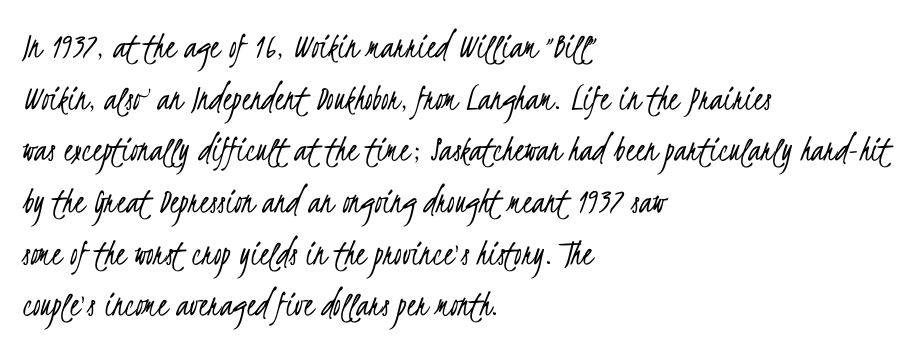
Q: Is the text bold? A: No.
Q: Is the typeface a serif or a sans-serif typeface? A: Sans-serif.
Q: Is the text underlined? A: No.
Q: How is the paragraph aligned? A: Left-aligned.
Q: Is the spacing between letters normal or unusually wide? A: Normal.
Q: Is the spacing between lines tight, normal or loose? A: Normal.
Q: Width (condensed, normal, or wide)? A: Condensed.
Q: Stroke contrast? A: Low.
Q: x-height? A: Small.
Q: Monospaced? A: No.
